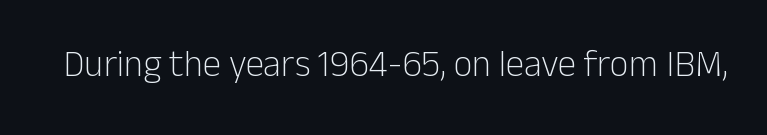
The image shows 37 px light sans-serif type, upright; set normal letter spacing, not underlined; low stroke contrast and a medium x-height.
